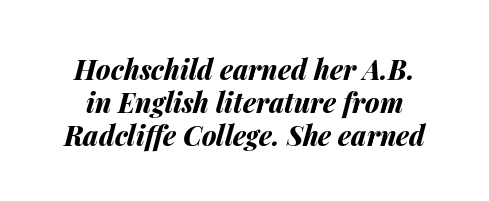
The image shows 27 px bold type, italic (leaning right); set line spacing 1.23x, normal letter spacing, not underlined.
